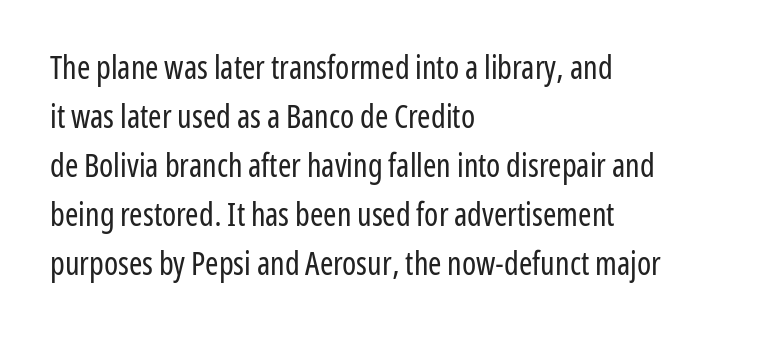
Weight: not bold — regular or lighter. Spacing between characters is what you'd get straight out of the box. Each letter keeps its own natural width here, so spacing adapts to shape. Stroke terminals: plain, sans-serif.
